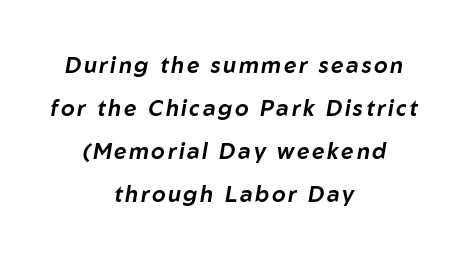
{"italic": "yes", "lean": "right", "slant_degrees": 10, "underline": "no", "align": "center", "line_spacing": "loose", "line_spacing_ratio": 1.95, "glyph_px": 22}
